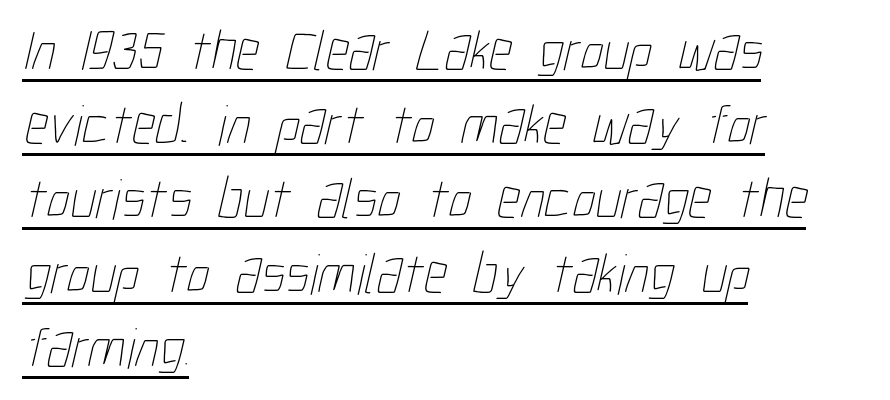
This sample is left-justified, so line endings fall wherever the words run out. Looks like regular typesetting: each glyph gets only the width it needs. These lines sit exactly where default settings would place them. Somebody hit Ctrl+U on this one — the words are underlined. Stroke mass is kept to a normal reading level or below. The letters sit at their default tracking, neither squeezed nor spread.
